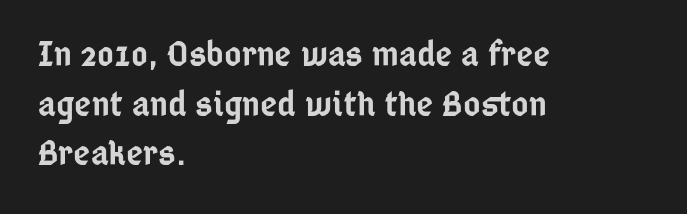
The image shows 37 px semibold, condensed sans-serif type, upright; set left-aligned, normal line spacing (1.34x), normal letter spacing, not underlined; low stroke contrast and a medium x-height.
